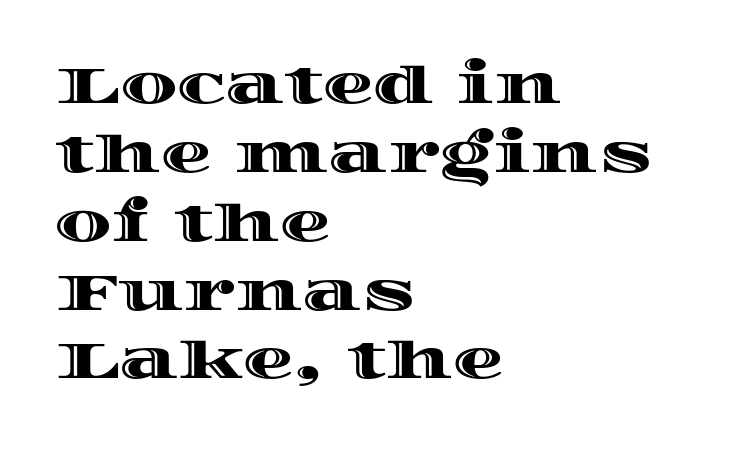
Q: Is the text italic (slanted)? A: No, it is upright.
Q: Is the text underlined? A: No.
Q: How is the paragraph aligned? A: Left-aligned.
Q: Is the spacing between letters normal or unusually wide? A: Normal.
Q: Is the spacing between lines tight, normal or loose? A: Normal.
Q: Width (condensed, normal, or wide)? A: Wide.
Q: x-height? A: Large.
Q: Monospaced? A: No.
